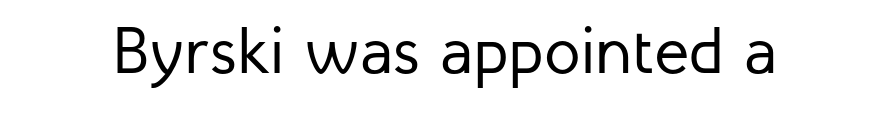
{"serif": "no", "italic": "no", "bold": "no", "weight": "regular", "width": "normal", "stroke_contrast": "low", "x_height": "medium", "monospaced": "no", "underline": "no", "letter_spacing": "normal", "letter_spacing_em": 0.0, "glyph_px": 66}
